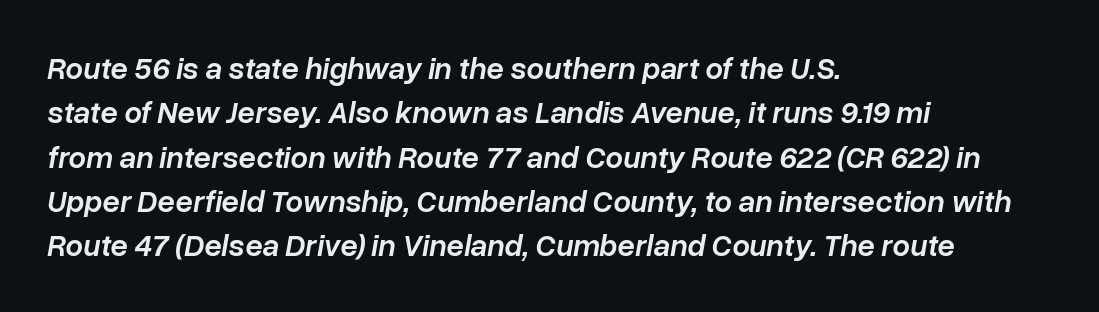
Q: Is the text bold? A: Semi-bold.
Q: Is the text italic (slanted)? A: Yes, it leans right by about 10 degrees.
Q: Is the text underlined? A: No.
Q: How is the paragraph aligned? A: Left-aligned.
Q: Is the spacing between letters normal or unusually wide? A: Normal.
Q: Is the spacing between lines tight, normal or loose? A: Normal.
Q: Width (condensed, normal, or wide)? A: Normal.
Q: Stroke contrast? A: Low.
Q: x-height? A: Medium.
Q: Monospaced? A: No.
